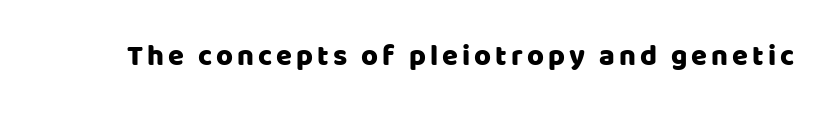
The image shows 29 px sans-serif type, upright; set not underlined; low stroke contrast and a large x-height.
